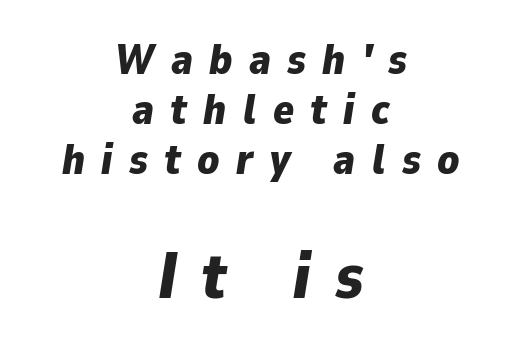
Q: Is the text bold? A: Yes.
Q: Is the text italic (slanted)? A: Yes, it leans right by about 9 degrees.
Q: Is the text underlined? A: No.
Q: How is the paragraph aligned? A: Centered.
Q: Is the spacing between letters normal or unusually wide? A: Unusually wide.
Q: Which block of text is set in a larger size, the first (top) or the second (bottom)? A: The second (bottom) one.
Q: Width (condensed, normal, or wide)? A: Normal.
Q: Stroke contrast? A: Low.
Q: x-height? A: Medium.
Q: Monospaced? A: No.
